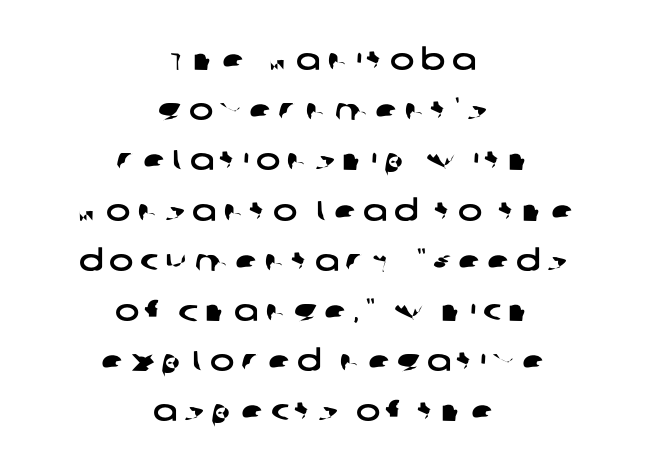
These lines are composed in type without serifs. The typesetter chose a symmetrical, centered arrangement here. You could only call the tracking loose — the letters float apart. Think of a printed novel: that variable character pitch is what you see here. The string is rendered with underlining switched off.
